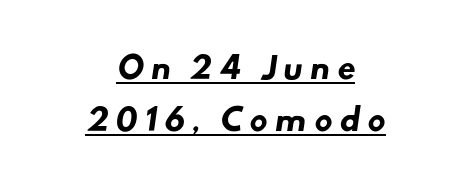
Q: Is the text bold? A: Yes.
Q: Is the typeface a serif or a sans-serif typeface? A: Sans-serif.
Q: Is the text underlined? A: Yes.
Q: How is the paragraph aligned? A: Centered.
Q: Is the spacing between letters normal or unusually wide? A: Unusually wide.
Q: Width (condensed, normal, or wide)? A: Normal.
Q: Stroke contrast? A: Low.
Q: x-height? A: Small.
Q: Monospaced? A: No.
